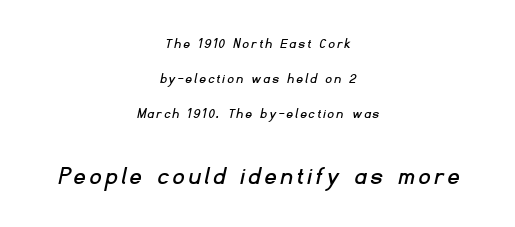
The image shows 27 px text type; set centered, loose line spacing (2.35x), not underlined; the second (bottom) block is 1.8x larger.
